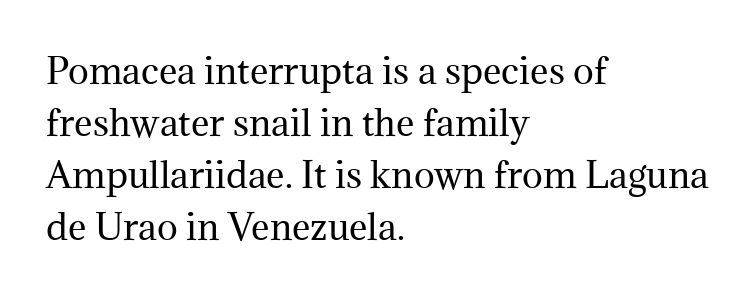
Notice how the passage keeps a crisp vertical edge on the left only. The cut favours lightness, reaching ordinary text weight at its darkest. A bare baseline throughout the passage. The passage shown is typed in a proportional face where columns would drift. Stroke terminals: seriffed.
